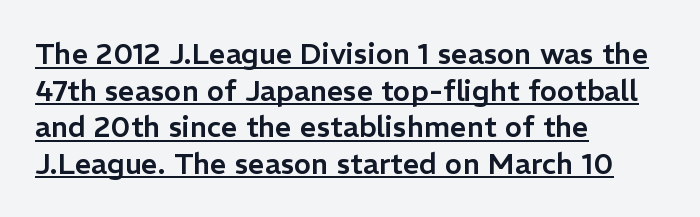
Q: Is the text italic (slanted)? A: No, it is upright.
Q: Is the typeface a serif or a sans-serif typeface? A: Sans-serif.
Q: Is the text underlined? A: Yes.
Q: How is the paragraph aligned? A: Left-aligned.
Q: Is the spacing between letters normal or unusually wide? A: Normal.
Q: Is the spacing between lines tight, normal or loose? A: Normal.
Q: Width (condensed, normal, or wide)? A: Normal.
Q: Stroke contrast? A: Low.
Q: x-height? A: Medium.
Q: Monospaced? A: No.
